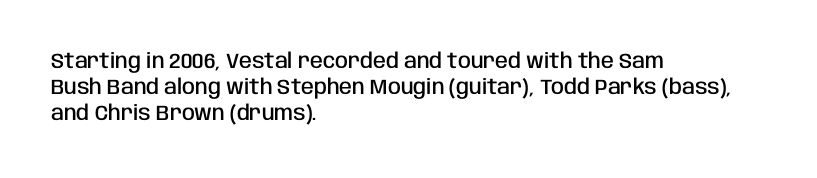
The image shows 21 px text type, upright; set left-aligned, normal line spacing (1.25x), normal letter spacing, not underlined.
